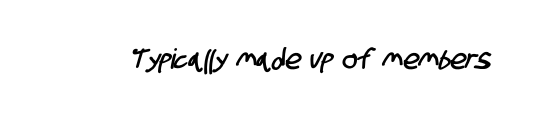
Descenders are the only things crossing below the line. To sum up the face: it is a sans, with no serifs. The gaps between neighbouring characters are ordinary and unremarkable. Each letter keeps its own natural width here, so spacing adapts to shape.
